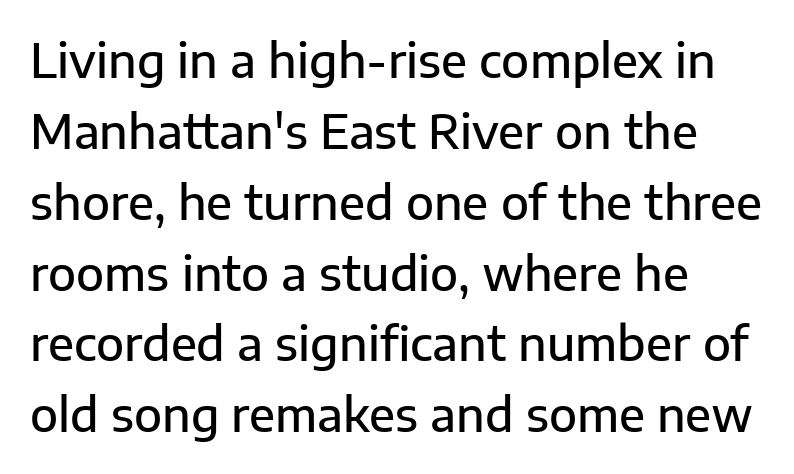
{"serif": "no", "italic": "no", "bold": "semi", "weight": "semibold", "width": "normal", "stroke_contrast": "low", "x_height": "medium", "monospaced": "no", "underline": "no", "align": "left", "line_spacing": "normal", "line_spacing_ratio": 1.54, "letter_spacing": "normal", "letter_spacing_em": 0.0, "glyph_px": 46}
